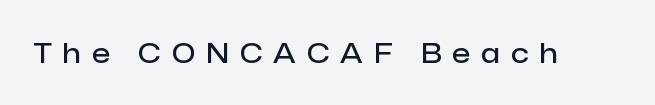
Rendered with straight, roman letterforms. These words are printed semibold, heavier than regular yet not bold. Beneath every word, the page is bare. Short note: letters widely spaced.
